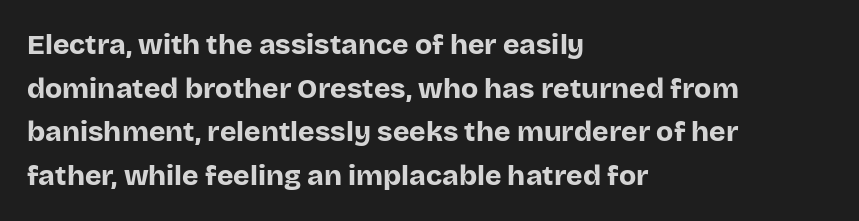
{"serif": "no", "italic": "no", "bold": "yes", "weight": "bold", "width": "normal", "stroke_contrast": "low", "x_height": "large", "monospaced": "no", "underline": "no", "align": "left", "line_spacing": "normal", "line_spacing_ratio": 1.56, "letter_spacing": "normal", "letter_spacing_em": 0.0, "glyph_px": 28}
